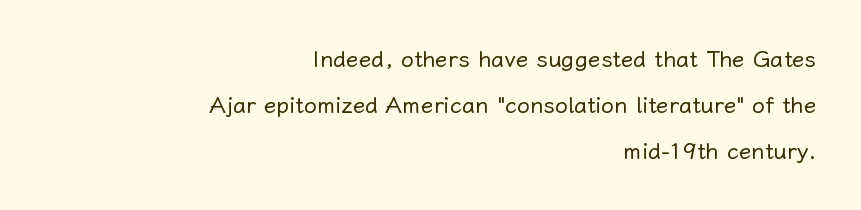
{"italic": "no", "bold": "no", "underline": "no", "align": "right", "line_spacing": "loose", "line_spacing_ratio": 2.0, "letter_spacing": "normal", "letter_spacing_em": 0.0, "glyph_px": 23}
